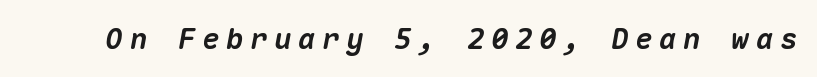
The image shows 29 px heavy type, italic (leaning right), monospaced; set unusually wide letter spacing (+0.23 em), not underlined; medium stroke contrast and a medium x-height.
